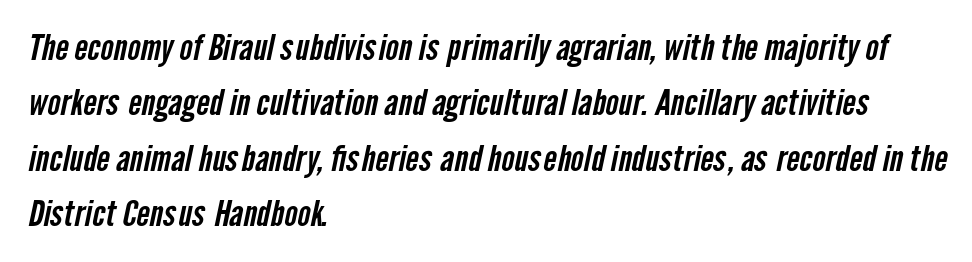
The image shows 35 px condensed sans-serif type; set left-aligned, normal line spacing (1.58x), normal letter spacing, not underlined; low stroke contrast and a medium x-height.
